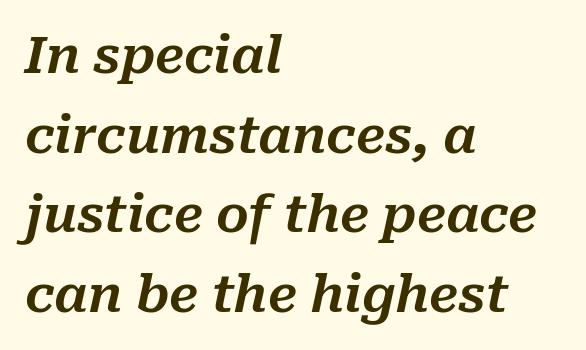
{"italic": "yes", "lean": "right", "slant_degrees": 10, "width": "normal", "stroke_contrast": "medium", "x_height": "medium", "monospaced": "no", "underline": "no", "align": "left", "line_spacing": "normal", "line_spacing_ratio": 1.56, "letter_spacing": "normal", "letter_spacing_em": 0.0, "glyph_px": 51}
